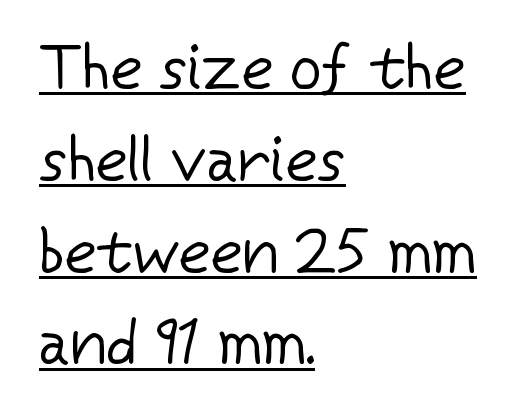
The passage shown is not bold in any degree. Reading down the block, your eye returns to a fixed left position each line. This rendering features underlined lettering. This sample has the flowing, uneven cadence of proportional lettering. This is sans-serif lettering, the kind often seen on screens and signage.
